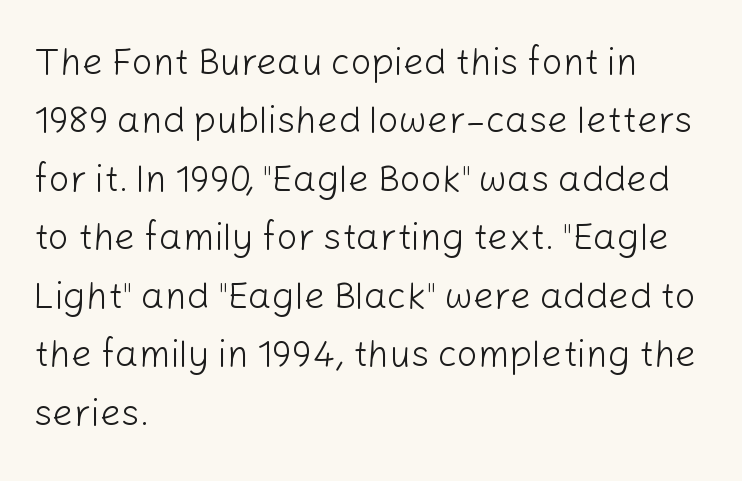
{"serif": "no", "italic": "no", "bold": "no", "weight": "light", "width": "normal", "stroke_contrast": "low", "x_height": "medium", "monospaced": "no", "underline": "no", "align": "left", "line_spacing": "normal", "line_spacing_ratio": 1.58, "letter_spacing": "normal", "letter_spacing_em": 0.0, "glyph_px": 37}
